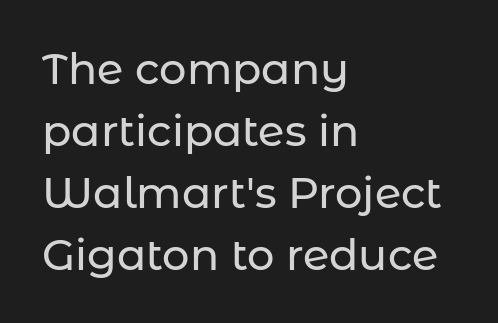
Q: Is the text italic (slanted)? A: No, it is upright.
Q: Is the typeface a serif or a sans-serif typeface? A: Sans-serif.
Q: Is the text underlined? A: No.
Q: How is the paragraph aligned? A: Left-aligned.
Q: Is the spacing between letters normal or unusually wide? A: Normal.
Q: Is the spacing between lines tight, normal or loose? A: Normal.
Q: Width (condensed, normal, or wide)? A: Normal.
Q: Stroke contrast? A: Low.
Q: x-height? A: Medium.
Q: Monospaced? A: No.
